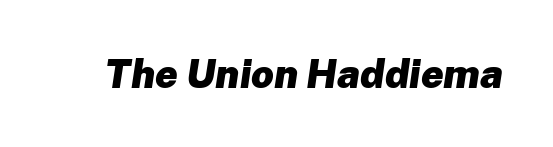
The image shows 40 px heavy type, italic (leaning right); set normal letter spacing, not underlined; low stroke contrast and a medium x-height.
